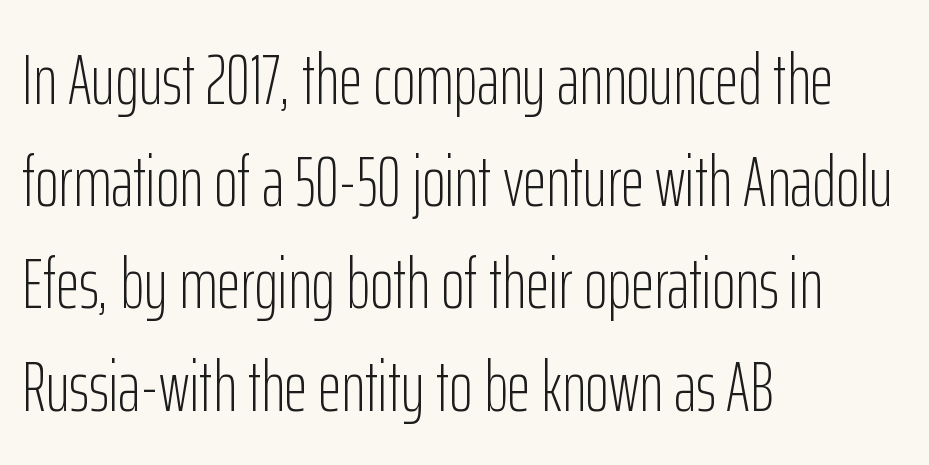
The image shows 72 px light, condensed sans-serif type, upright; set left-aligned, normal line spacing (1.42x), normal letter spacing, not underlined; low stroke contrast and a medium x-height.
